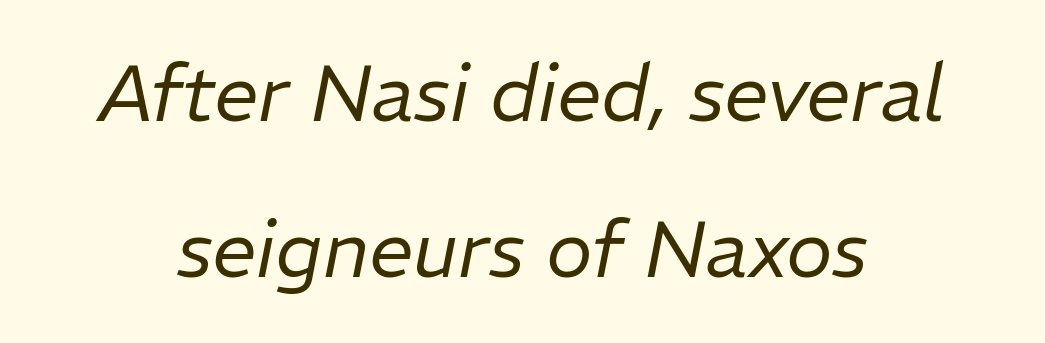
{"italic": "yes", "lean": "right", "slant_degrees": 11, "bold": "no", "weight": "regular", "width": "normal", "stroke_contrast": "low", "x_height": "medium", "monospaced": "no", "underline": "no", "align": "center", "line_spacing": "loose", "line_spacing_ratio": 1.98, "letter_spacing": "normal", "letter_spacing_em": 0.0, "glyph_px": 79}
